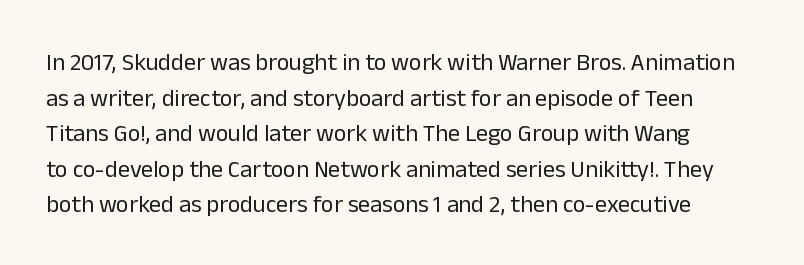
This is the regular roman posture of the typeface. Is this a heavy cut? Hardly; it is regular or lighter. Students, observe: this is what conventionally led text looks like. Letters rest on an invisible, unmarked baseline.
